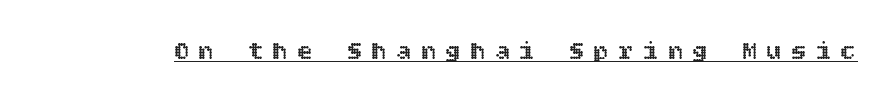
The image shows 26 px text type, upright; set unusually wide letter spacing (+0.35 em), underlined.
